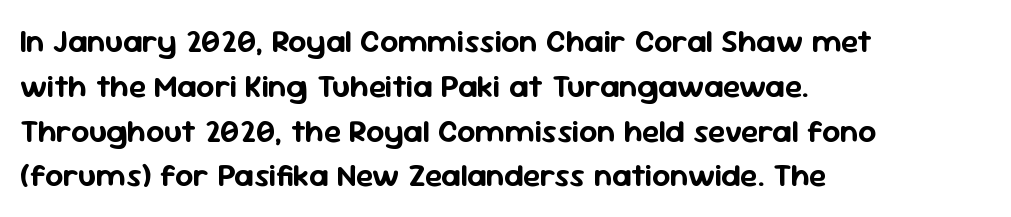
Proportional: the letters do not fall into vertical columns. Compared with typical paragraphs, the rows here are spaced about the same. The letters stand upright; this is a roman face. Notice how the passage keeps a crisp vertical edge on the left only. Inter-character spacing is left at the font's built-in metrics. The rendering shows plain stroke endings on the letterforms — a sans-serif design.
